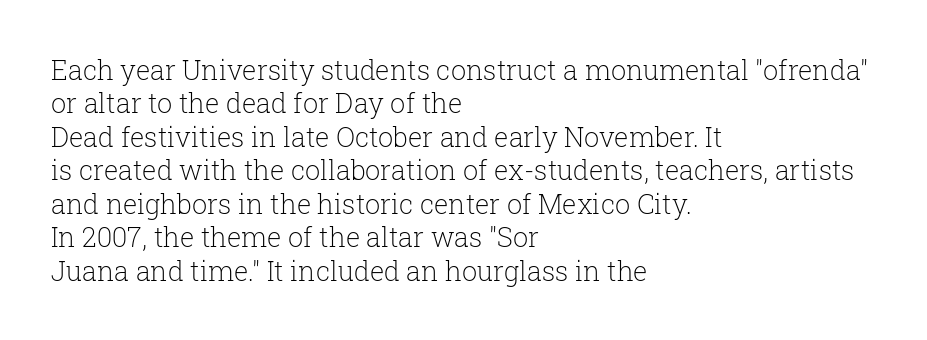
No letter is thick-stroked: the sample isn't bold. This rendering leaves character spacing at its baseline value. A bare baseline throughout the passage. Line beginnings align vertically; line endings do not. This sample uses an upright cut, with every glyph sitting square on the baseline.
